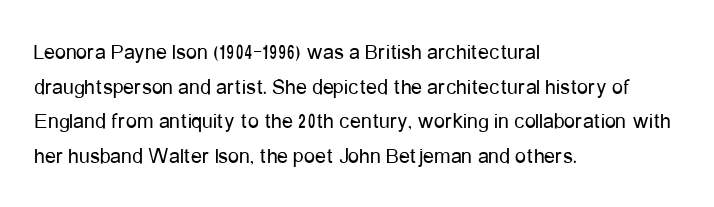
Which margin do the lines hug? The left one — the right edge is uneven. This is roman type, the default non-slanted kind. Summary of vertical rhythm: regular, with standard interline spacing. These glyphs show unthickened strokes, regular width or finer. The rendering keeps characters at their native spacing. The gap between lines stays unmarked.
